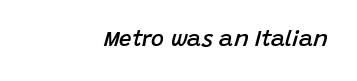
Underlining? Definitely not there. The passage shown is semibold, sitting just below true bold. No extra tracking has been applied to these lines. Posture: slanted.
